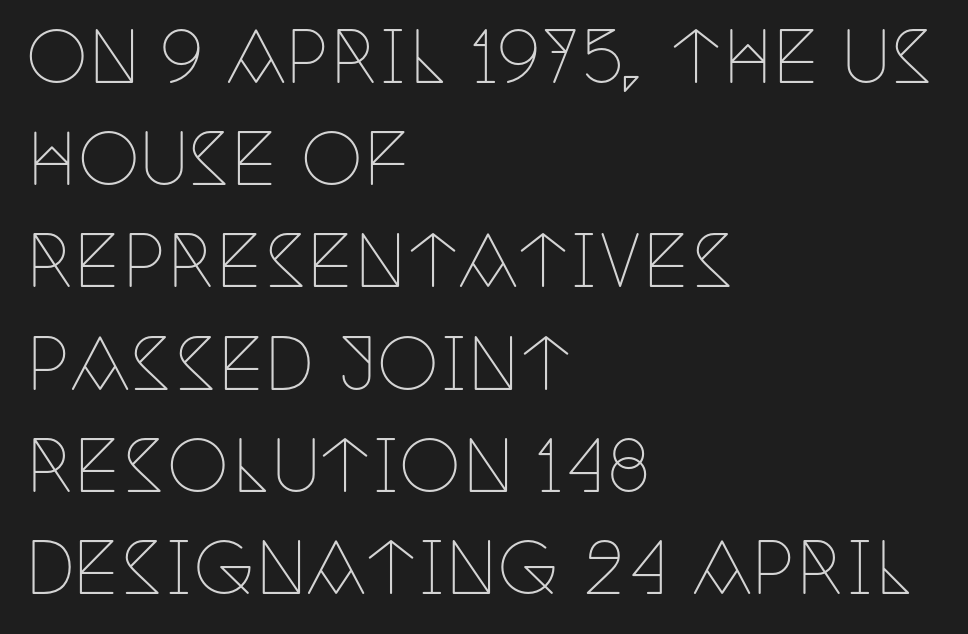
{"serif": "yes", "italic": "no", "bold": "no", "weight": "thin", "width": "condensed", "stroke_contrast": "low", "x_height": "large", "monospaced": "no", "underline": "no", "align": "left", "line_spacing": "normal", "line_spacing_ratio": 1.46, "letter_spacing": "normal", "letter_spacing_em": 0.0, "glyph_px": 70}
